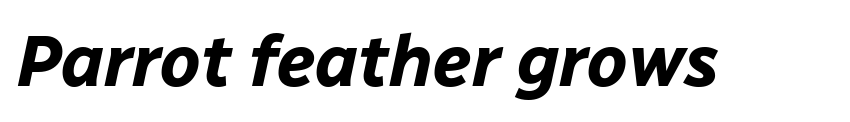
The image shows 72 px bold type, italic (leaning right); set normal letter spacing, not underlined; low stroke contrast and a medium x-height.
